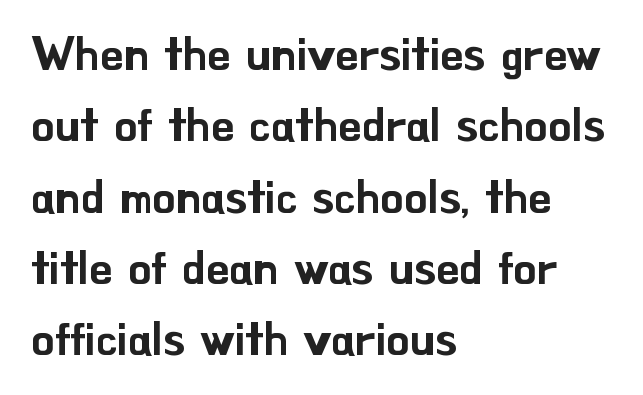
Bare-footed words on every line. This sample uses plain, unmodified letter spacing. This block has exactly the height ordinary leading produces. I'd call this a sans setting — the letters go barefoot. Unlike italic type, these characters show no tilt at all. This sample is left-justified, so line endings fall wherever the words run out.
